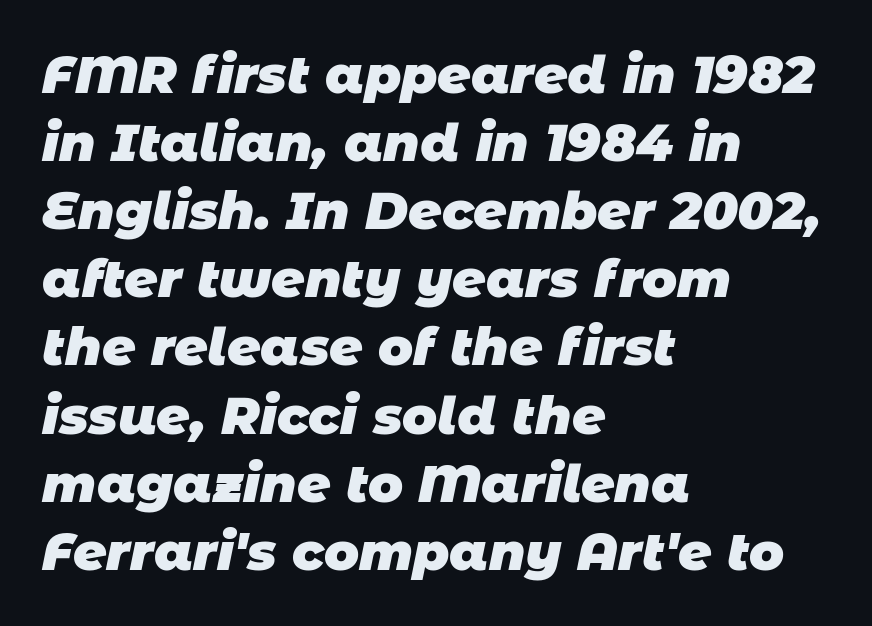
Q: Is the text bold? A: Yes.
Q: Is the typeface a serif or a sans-serif typeface? A: Sans-serif.
Q: Is the text underlined? A: No.
Q: How is the paragraph aligned? A: Left-aligned.
Q: Is the spacing between letters normal or unusually wide? A: Normal.
Q: Is the spacing between lines tight, normal or loose? A: Normal.
Q: Width (condensed, normal, or wide)? A: Normal.
Q: Stroke contrast? A: Low.
Q: x-height? A: Large.
Q: Monospaced? A: No.
